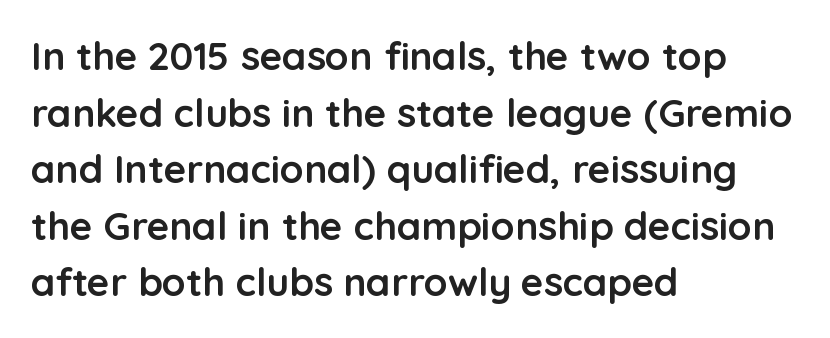
Does the type have serifs? No, each stem ends abruptly. The lines in this sample share a left origin and differ only in where they stop. How are the letters spaced? Ordinarily, with no added tracking. What weight is shown? A full bold with thick strokes. Spacing verdict: proportional, widths tailored to each character.
